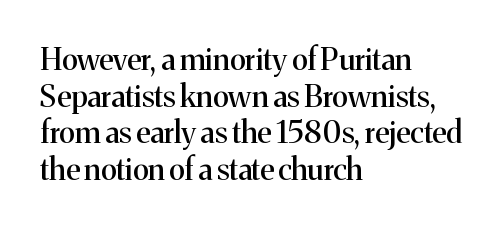
The image shows 30 px serif type, upright; set left-aligned, line spacing 1.22x, normal letter spacing, not underlined; medium stroke contrast and a medium x-height.
